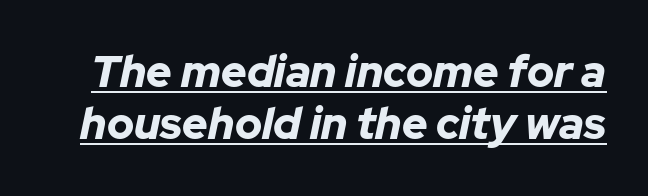
Q: Is the text bold? A: Yes.
Q: Is the text italic (slanted)? A: Yes, it leans right by about 12 degrees.
Q: Is the text underlined? A: Yes.
Q: Is the spacing between letters normal or unusually wide? A: Normal.
Q: Width (condensed, normal, or wide)? A: Normal.
Q: Stroke contrast? A: Low.
Q: x-height? A: Medium.
Q: Monospaced? A: No.
